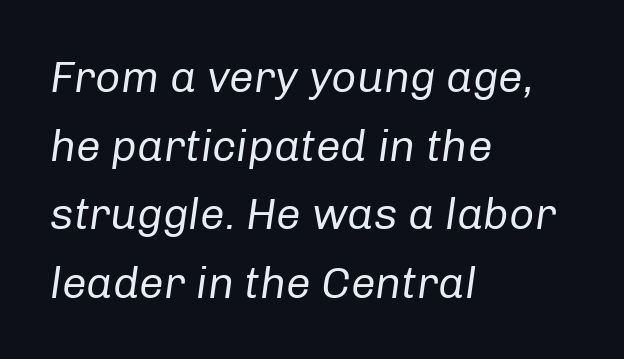
Compared with a typical body face, this is equally light or lighter still. How are the letters spaced? Ordinarily, with no added tracking. Layout note: lines flush left. The passage shown is typed in a proportional face where columns would drift.
